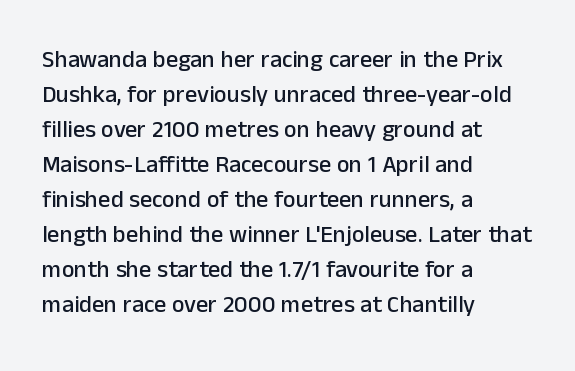
Q: Is the text italic (slanted)? A: No, it is upright.
Q: Is the text underlined? A: No.
Q: How is the paragraph aligned? A: Left-aligned.
Q: Is the spacing between letters normal or unusually wide? A: Normal.
Q: Is the spacing between lines tight, normal or loose? A: Normal.
